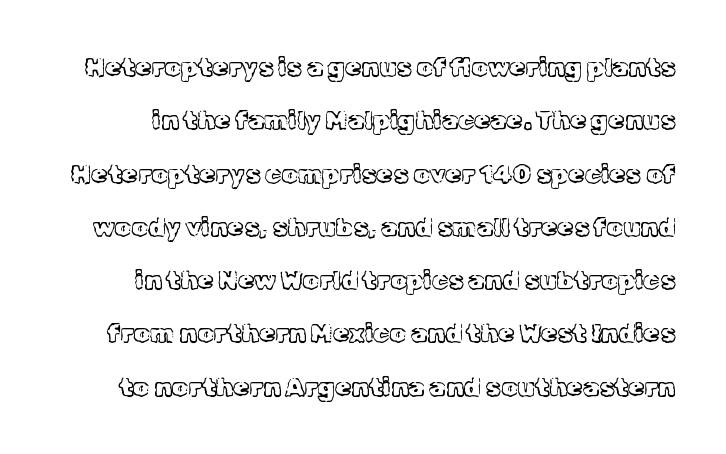
The image shows 26 px text type, upright; set loose line spacing (2.05x), normal letter spacing, not underlined.
